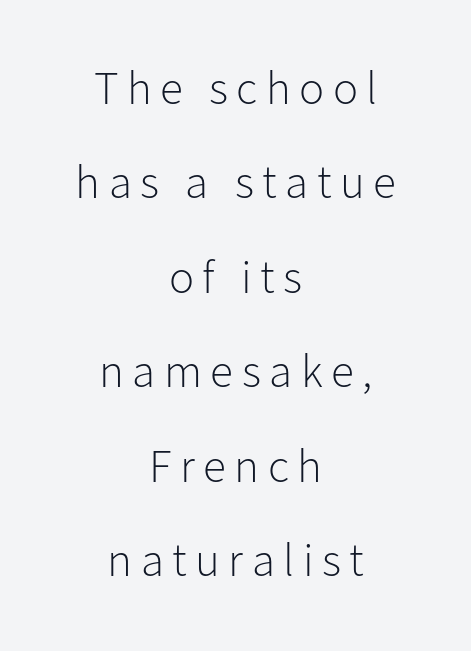
Character widths vary here, with narrow letters taking less room than wide ones. The typesetter chose a symmetrical, centered arrangement here. Anything drawn beneath the words? Only blank space. The face looks like a standard text weight, possibly lighter. Are there feet on the stems? There aren't — it's a sans.
